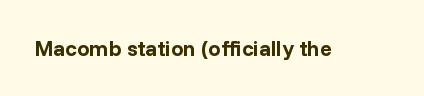
Q: Is the text bold? A: Yes.
Q: Is the text italic (slanted)? A: No, it is upright.
Q: Is the text underlined? A: No.
Q: Is the spacing between letters normal or unusually wide? A: Normal.
